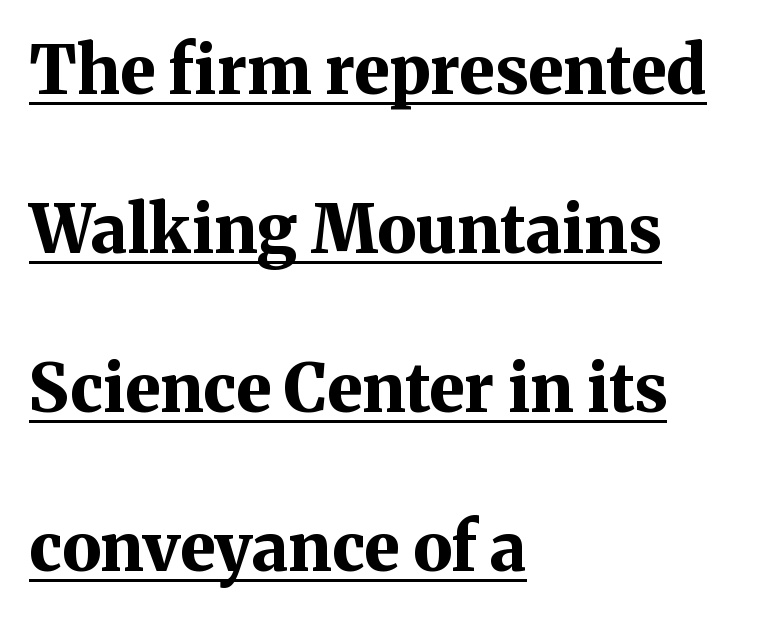
Q: Is the text bold? A: Yes.
Q: Is the text italic (slanted)? A: No, it is upright.
Q: Is the typeface a serif or a sans-serif typeface? A: Serif.
Q: Is the text underlined? A: Yes.
Q: How is the paragraph aligned? A: Left-aligned.
Q: Is the spacing between letters normal or unusually wide? A: Normal.
Q: Is the spacing between lines tight, normal or loose? A: Loose.
Q: Width (condensed, normal, or wide)? A: Normal.
Q: Stroke contrast? A: Medium.
Q: x-height? A: Medium.
Q: Monospaced? A: No.
